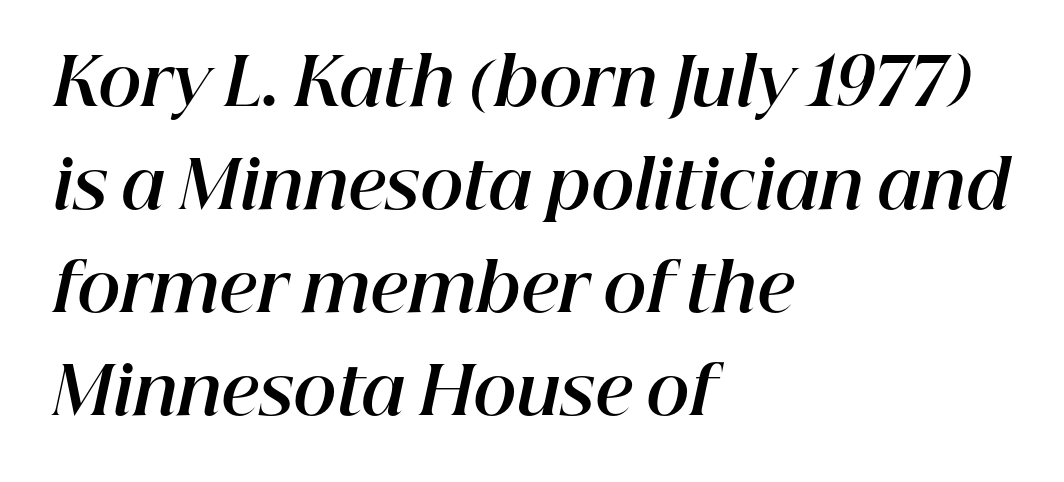
Q: Is the text bold? A: Yes.
Q: Is the text italic (slanted)? A: Yes, it leans right by about 12 degrees.
Q: Is the text underlined? A: No.
Q: How is the paragraph aligned? A: Left-aligned.
Q: Is the spacing between letters normal or unusually wide? A: Normal.
Q: Is the spacing between lines tight, normal or loose? A: Normal.
Q: Width (condensed, normal, or wide)? A: Normal.
Q: Stroke contrast? A: High.
Q: x-height? A: Medium.
Q: Monospaced? A: No.
